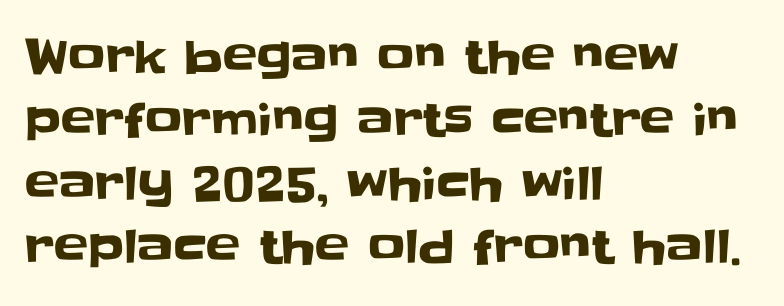
{"serif": "no", "italic": "no", "width": "normal", "stroke_contrast": "low", "x_height": "large", "monospaced": "no", "underline": "no", "align": "left", "line_spacing": "normal", "line_spacing_ratio": 1.38, "letter_spacing": "normal", "letter_spacing_em": 0.0, "glyph_px": 46}
